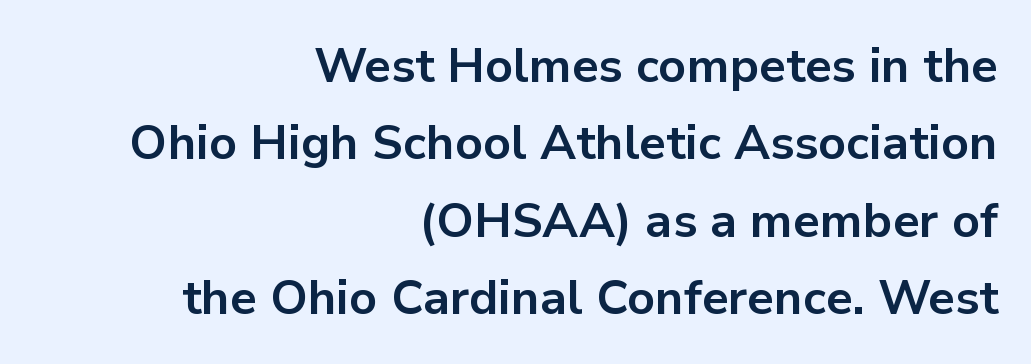
In terms of posture, this sample is upright. The passage shown has conventional tracking throughout. Which margin do the lines hug? The right one — the left edge is uneven. Successive baselines arrive at the customary interval.
